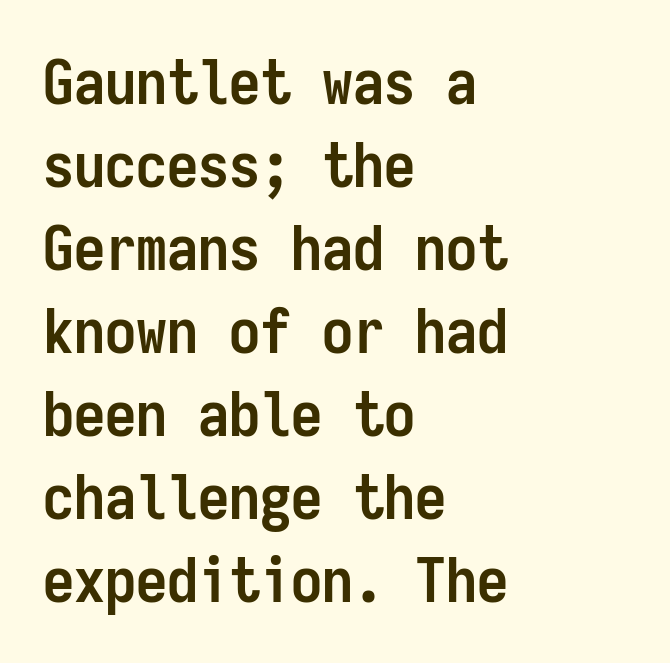
{"serif": "no", "italic": "no", "bold": "yes", "weight": "semibold", "width": "condensed", "stroke_contrast": "low", "x_height": "medium", "monospaced": "yes", "underline": "no", "align": "left", "line_spacing": "normal", "line_spacing_ratio": 1.34, "letter_spacing": "normal", "letter_spacing_em": 0.0, "glyph_px": 62}
